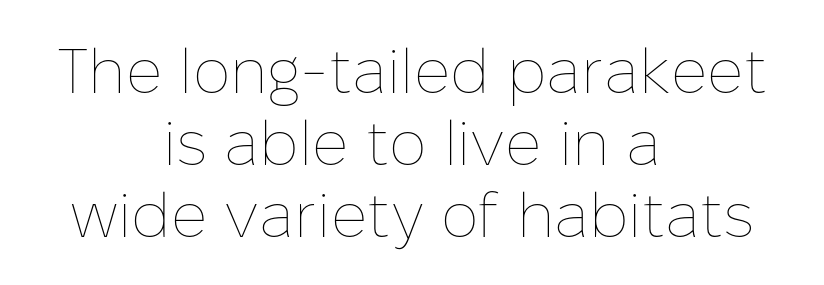
The image shows 63 px thin type, upright; set centered, tight line spacing (1.14x), normal letter spacing, not underlined; low stroke contrast and a medium x-height.
